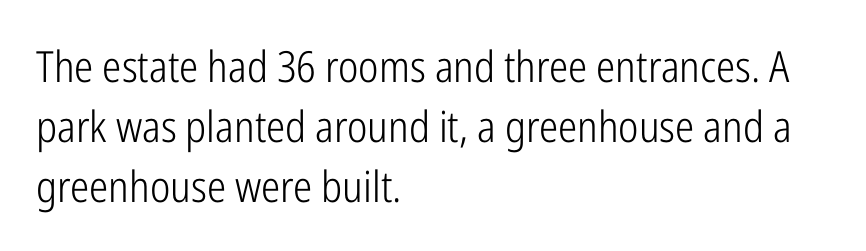
Q: Is the text bold? A: No.
Q: Is the text italic (slanted)? A: No, it is upright.
Q: Is the typeface a serif or a sans-serif typeface? A: Sans-serif.
Q: Is the text underlined? A: No.
Q: How is the paragraph aligned? A: Left-aligned.
Q: Is the spacing between letters normal or unusually wide? A: Normal.
Q: Is the spacing between lines tight, normal or loose? A: Normal.
Q: Width (condensed, normal, or wide)? A: Condensed.
Q: Stroke contrast? A: Low.
Q: x-height? A: Medium.
Q: Monospaced? A: No.
